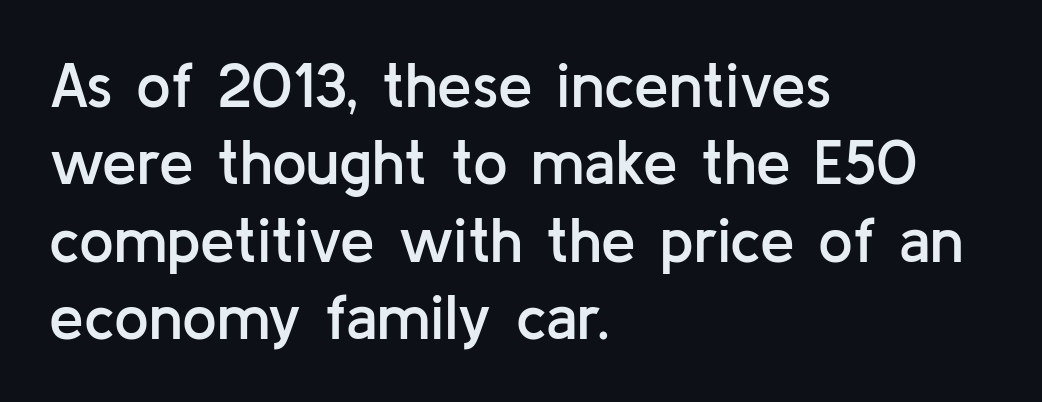
The font family rendered here belongs to the sans-serif group. Notice how the passage keeps a crisp vertical edge on the left only. A typesetter would call this zero additional tracking. Italic: no, the glyphs are upright roman.
